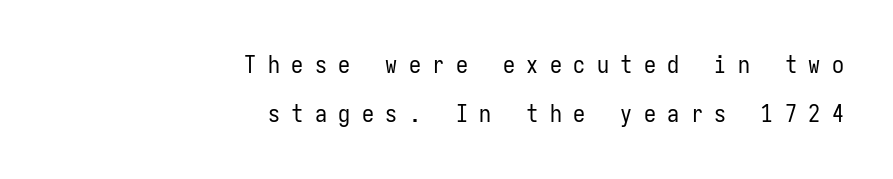
The image shows 24 px text type, upright; set right-aligned, loose line spacing (2.05x), unusually wide letter spacing (+0.48 em), not underlined.
